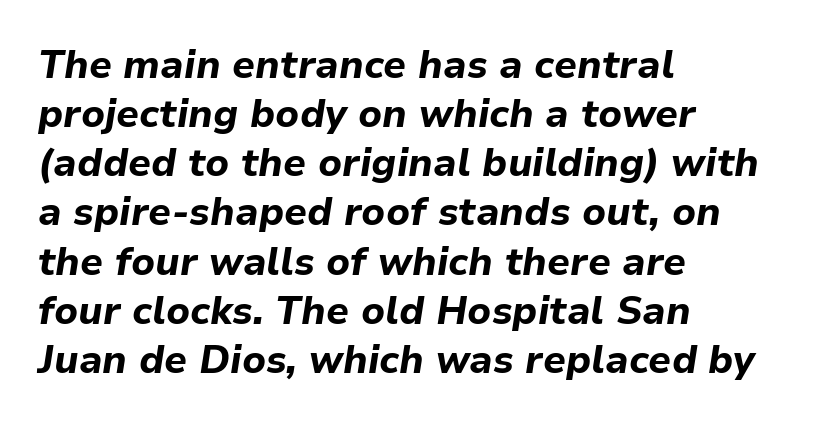
Q: Is the text bold? A: Yes.
Q: Is the text italic (slanted)? A: Yes, it leans right by about 9 degrees.
Q: Is the text underlined? A: No.
Q: How is the paragraph aligned? A: Left-aligned.
Q: Is the spacing between letters normal or unusually wide? A: Normal.
Q: Is the spacing between lines tight, normal or loose? A: Normal.
Q: Width (condensed, normal, or wide)? A: Normal.
Q: Stroke contrast? A: Low.
Q: x-height? A: Medium.
Q: Monospaced? A: No.
